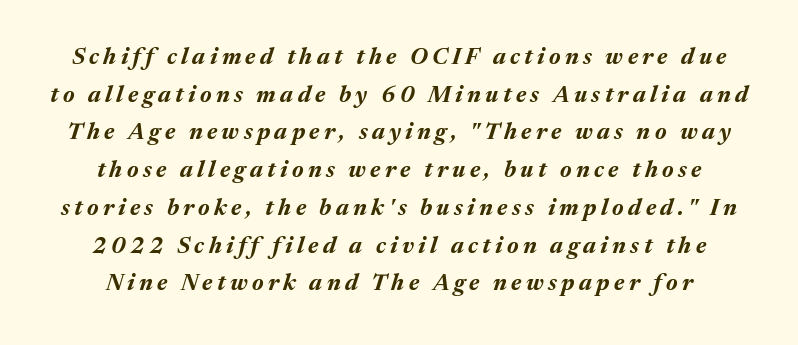
The image shows 23 px bold type, italic (leaning right); set normal line spacing (1.64x), not underlined.
